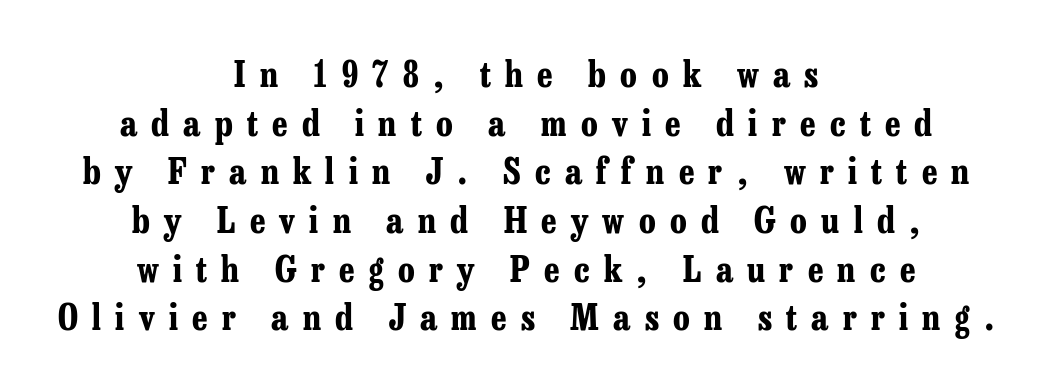
Q: Is the text bold? A: Yes.
Q: Is the text italic (slanted)? A: No, it is upright.
Q: Is the typeface a serif or a sans-serif typeface? A: Serif.
Q: Is the text underlined? A: No.
Q: How is the paragraph aligned? A: Centered.
Q: Is the spacing between letters normal or unusually wide? A: Unusually wide.
Q: Is the spacing between lines tight, normal or loose? A: Normal.
Q: Width (condensed, normal, or wide)? A: Condensed.
Q: Stroke contrast? A: Low.
Q: x-height? A: Medium.
Q: Monospaced? A: No.
